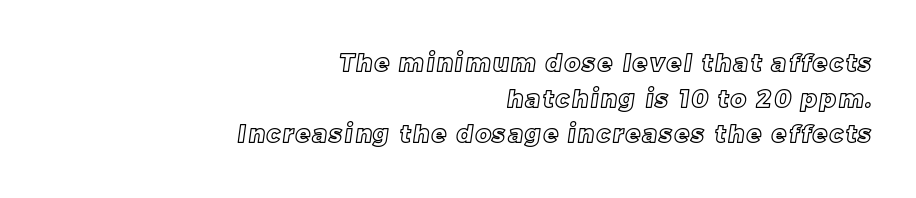
Q: Is the text underlined? A: No.
Q: How is the paragraph aligned? A: Right-aligned.
Q: Is the spacing between lines tight, normal or loose? A: Normal.
